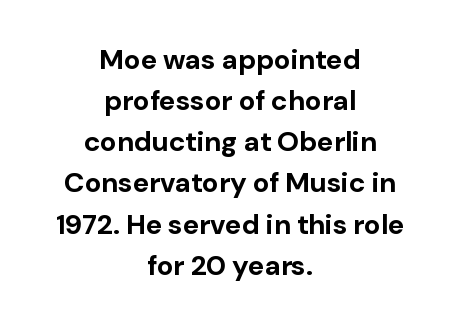
Q: Is the text bold? A: Yes.
Q: Is the text italic (slanted)? A: No, it is upright.
Q: Is the typeface a serif or a sans-serif typeface? A: Sans-serif.
Q: Is the text underlined? A: No.
Q: How is the paragraph aligned? A: Centered.
Q: Is the spacing between letters normal or unusually wide? A: Normal.
Q: Is the spacing between lines tight, normal or loose? A: Normal.
Q: Width (condensed, normal, or wide)? A: Normal.
Q: Stroke contrast? A: Low.
Q: x-height? A: Medium.
Q: Monospaced? A: No.
